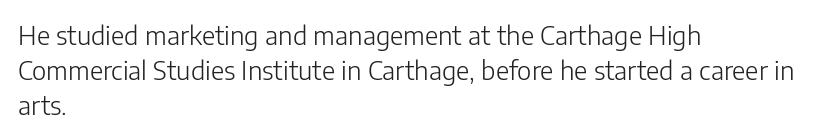
{"italic": "no", "bold": "no", "underline": "no", "align": "left", "line_spacing": "normal", "line_spacing_ratio": 1.35, "letter_spacing": "normal", "letter_spacing_em": 0.0, "glyph_px": 26}
